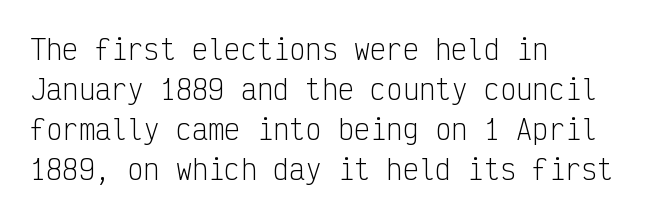
The image shows 27 px text type, upright; set left-aligned, normal line spacing (1.48x), normal letter spacing, not underlined.
